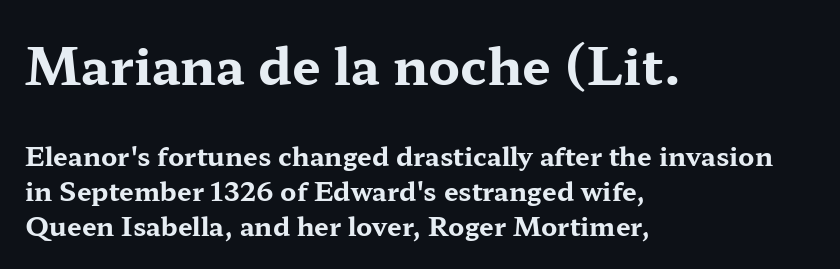
The specimen omits any rule beneath the text block's lines. Is this a sans? No — the strokes have serifs. Observe the ordinary spacing: letters are neighbours, not strangers. Looks like regular typesetting: each glyph gets only the width it needs.
